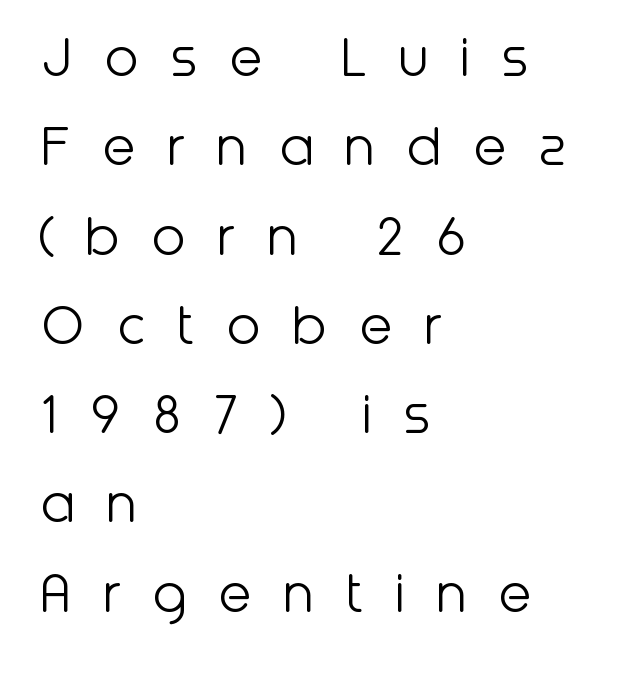
These glyphs show unthickened strokes, regular width or finer. A sans-serif font was chosen for this passage. Is this a fixed-width face? No — the glyphs have proportional, varying widths. Successive baselines arrive at the customary interval. A typesetter would mark this as roman, not italic.
